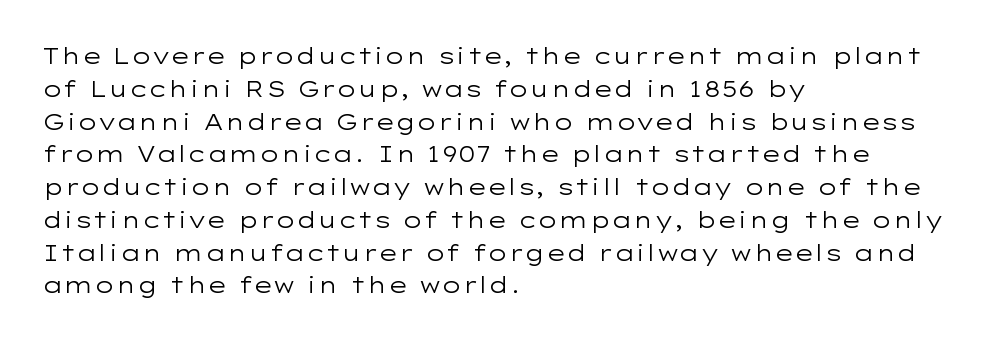
Q: Is the text bold? A: No.
Q: Is the text italic (slanted)? A: No, it is upright.
Q: Is the text underlined? A: No.
Q: How is the paragraph aligned? A: Left-aligned.
Q: Is the spacing between letters normal or unusually wide? A: Normal.
Q: Is the spacing between lines tight, normal or loose? A: Normal.
